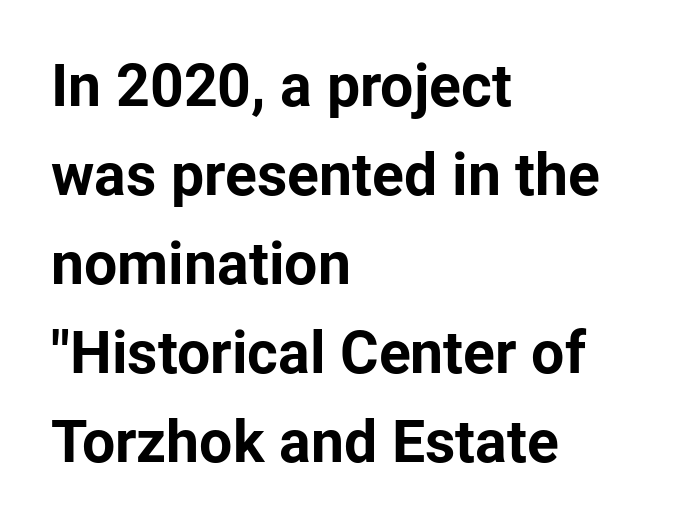
The image shows 59 px bold sans-serif type, upright; set left-aligned, normal line spacing (1.51x), normal letter spacing, not underlined; low stroke contrast and a medium x-height.
